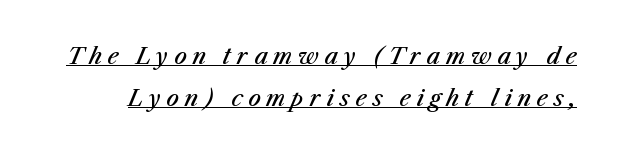
Q: Is the text bold? A: Semi-bold.
Q: Is the text italic (slanted)? A: Yes, it leans right by about 23 degrees.
Q: Is the text underlined? A: Yes.
Q: Is the spacing between letters normal or unusually wide? A: Unusually wide.
